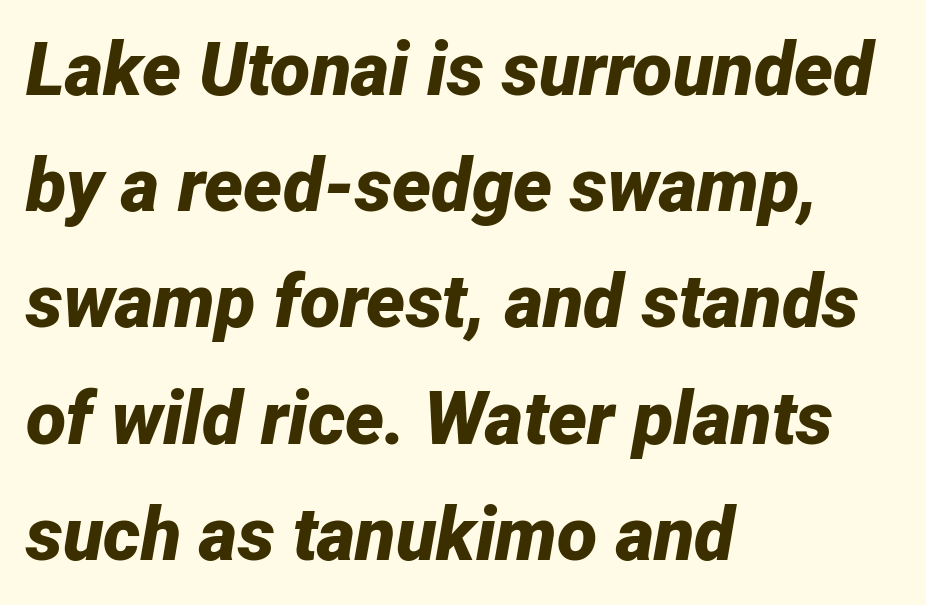
Q: Is the text bold? A: Yes.
Q: Is the text italic (slanted)? A: Yes, it leans right by about 12 degrees.
Q: Is the text underlined? A: No.
Q: How is the paragraph aligned? A: Left-aligned.
Q: Is the spacing between letters normal or unusually wide? A: Normal.
Q: Is the spacing between lines tight, normal or loose? A: Normal.
Q: Width (condensed, normal, or wide)? A: Normal.
Q: Stroke contrast? A: Low.
Q: x-height? A: Medium.
Q: Monospaced? A: No.
